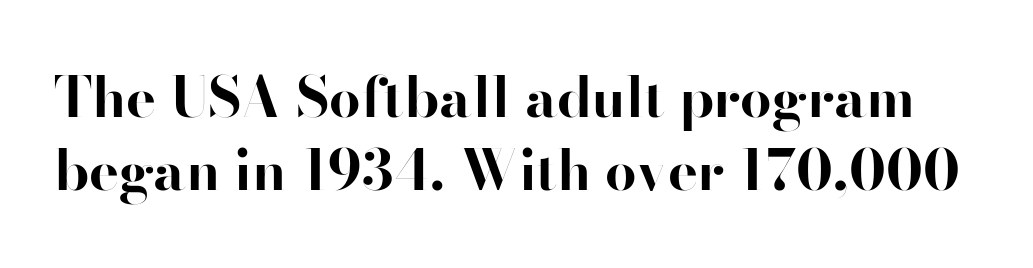
Character widths vary here, with narrow letters taking less room than wide ones. Bare-footed words on every line. Upright lettering throughout. A sans-serif font was chosen for this passage. The passage shown has conventional tracking throughout.
